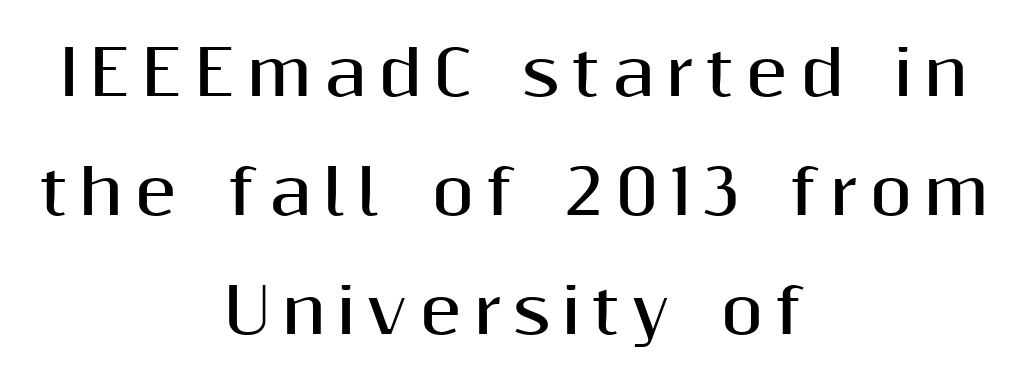
The image shows 62 px bold sans-serif type, upright; set centered, loose line spacing (1.92x), not underlined; medium stroke contrast and a medium x-height.
